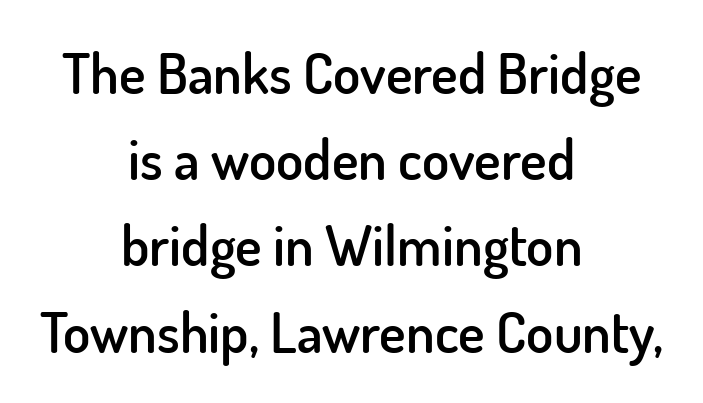
{"serif": "no", "italic": "no", "bold": "semi", "weight": "semibold", "width": "normal", "stroke_contrast": "low", "x_height": "small", "monospaced": "no", "underline": "no", "align": "center", "line_spacing": "normal", "line_spacing_ratio": 1.54, "letter_spacing": "normal", "letter_spacing_em": 0.0, "glyph_px": 56}
